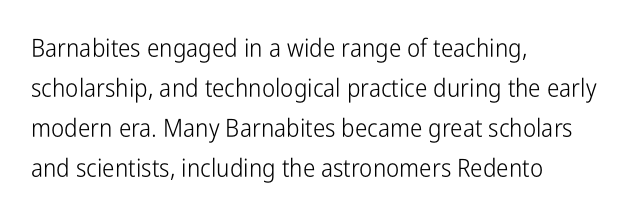
Q: Is the text bold? A: No.
Q: Is the text italic (slanted)? A: No, it is upright.
Q: Is the text underlined? A: No.
Q: How is the paragraph aligned? A: Left-aligned.
Q: Is the spacing between letters normal or unusually wide? A: Normal.
Q: Is the spacing between lines tight, normal or loose? A: Normal.
